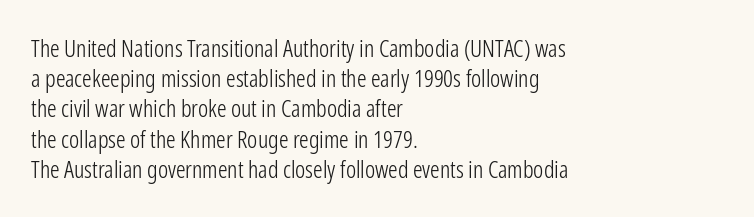
{"italic": "no", "bold": "no", "underline": "no", "align": "left", "line_spacing": "normal", "line_spacing_ratio": 1.26, "letter_spacing": "normal", "letter_spacing_em": 0.0, "glyph_px": 24}
